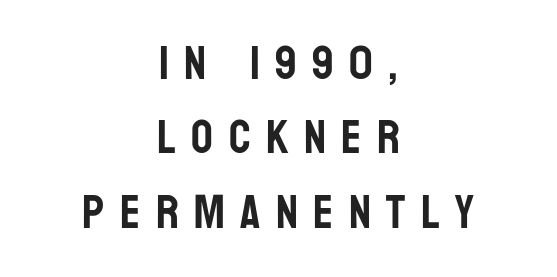
{"serif": "no", "italic": "no", "width": "condensed", "stroke_contrast": "low", "x_height": "large", "monospaced": "no", "underline": "no", "align": "center", "line_spacing": "normal", "line_spacing_ratio": 1.55, "letter_spacing": "wide", "letter_spacing_em": 0.32, "glyph_px": 48}
